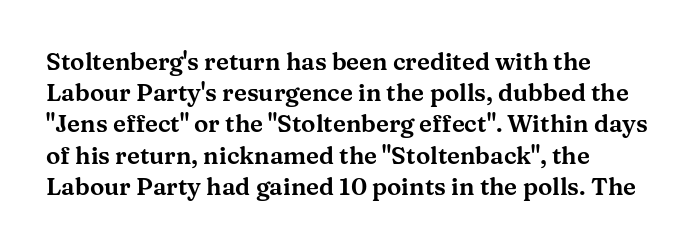
The image shows 24 px text type, upright; set left-aligned, normal line spacing (1.3x), normal letter spacing, not underlined.
